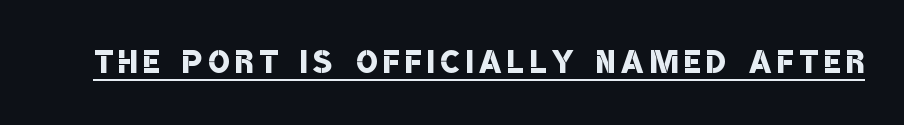
{"serif": "no", "bold": "semi", "weight": "semibold", "width": "condensed", "stroke_contrast": "low", "x_height": "large", "monospaced": "no", "underline": "yes", "glyph_px": 44}
